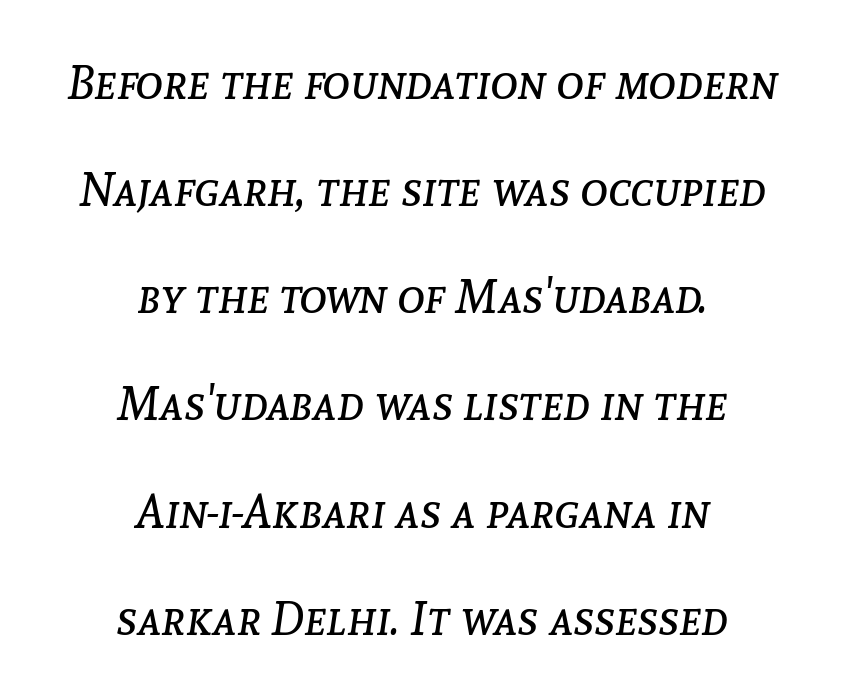
Heft: none added — not bold. These lines stack symmetrically, like a column narrowing and widening about its center. These lines were composed using italics. Descender tails drop into unmarked territory. The passage shown is typed in a proportional face where columns would drift.
